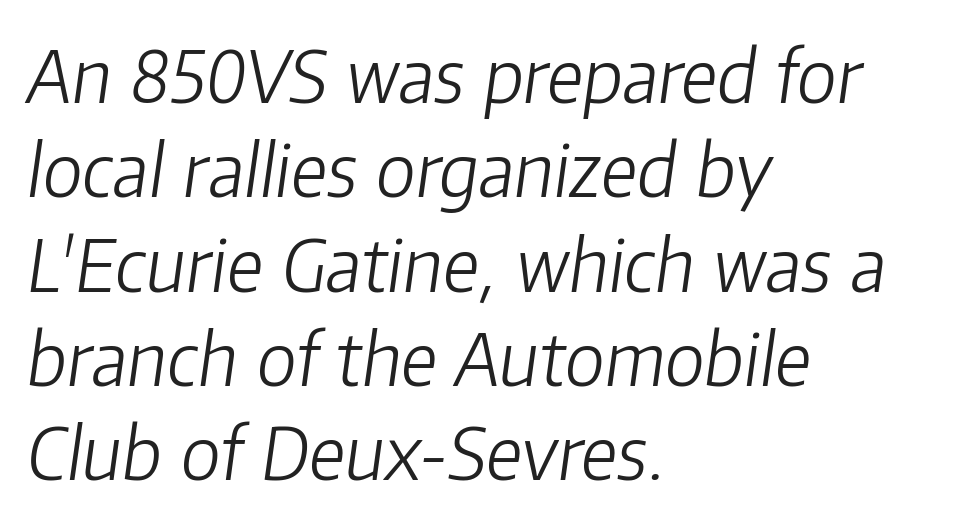
Here the glyphs are tracked normally, forming tight word shapes. The rendering uses a moderate line-height, typical for paragraphs. Rendered with sloped, italic letterforms. The weight would be labelled regular, book, light, or lighter still. Each line starts at the same left margin while the right side varies.
